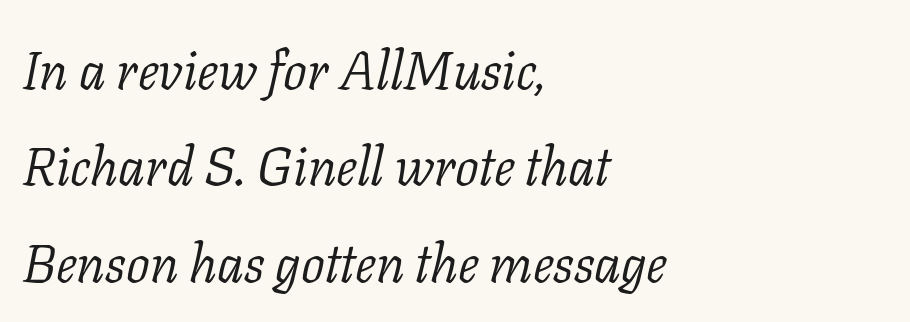
{"serif": "yes", "italic": "yes", "lean": "right", "slant_degrees": 11, "bold": "no", "weight": "light", "width": "normal", "stroke_contrast": "low", "x_height": "medium", "monospaced": "no", "underline": "no", "align": "left", "line_spacing_ratio": 1.82, "letter_spacing": "normal", "letter_spacing_em": 0.0, "glyph_px": 53}
